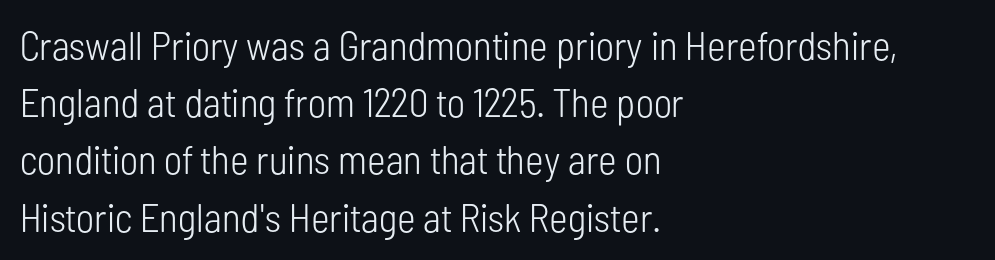
The image shows 40 px light, condensed sans-serif type, upright; set left-aligned, normal line spacing (1.43x), normal letter spacing, not underlined; low stroke contrast and a medium x-height.
